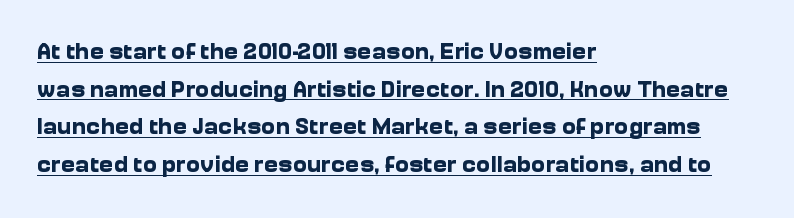
Q: Is the text bold? A: Yes.
Q: Is the text italic (slanted)? A: No, it is upright.
Q: Is the text underlined? A: Yes.
Q: How is the paragraph aligned? A: Left-aligned.
Q: Is the spacing between letters normal or unusually wide? A: Normal.
Q: Is the spacing between lines tight, normal or loose? A: Normal.
